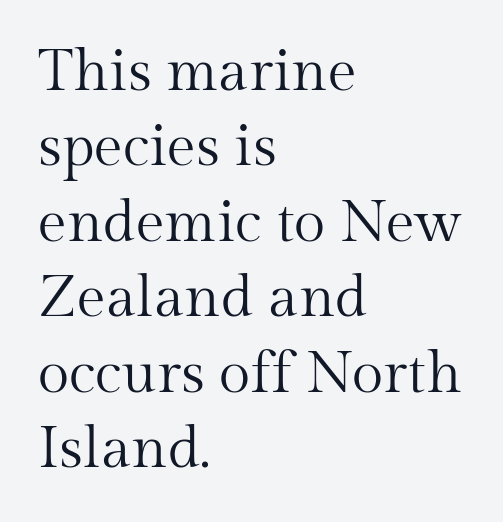
The image shows 58 px regular-weight serif type, upright; set left-aligned, normal line spacing (1.3x), normal letter spacing, not underlined; medium stroke contrast and a medium x-height.
